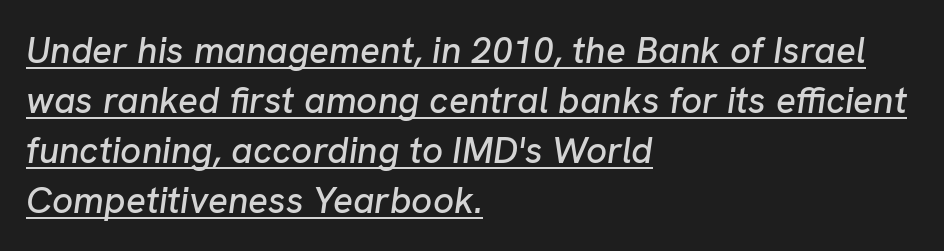
The image shows 37 px text type, italic (leaning right); set left-aligned, normal line spacing (1.35x), normal letter spacing, underlined; low stroke contrast and a medium x-height.
